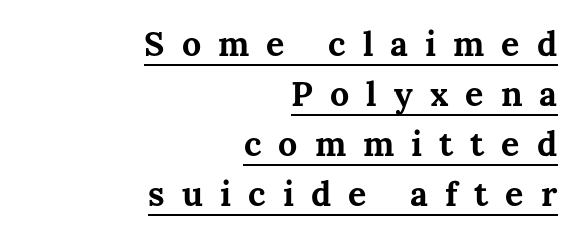
Q: Is the text bold? A: Yes.
Q: Is the text italic (slanted)? A: No, it is upright.
Q: Is the text underlined? A: Yes.
Q: How is the paragraph aligned? A: Right-aligned.
Q: Is the spacing between letters normal or unusually wide? A: Unusually wide.
Q: Is the spacing between lines tight, normal or loose? A: Normal.
Q: Width (condensed, normal, or wide)? A: Normal.
Q: Stroke contrast? A: Medium.
Q: x-height? A: Medium.
Q: Monospaced? A: No.
